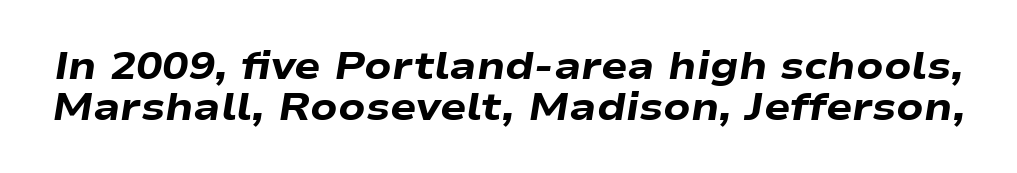
The passage shown has conventional tracking throughout. Varying glyph widths throughout — classic text-font behaviour. Line spacing here is tight. Beneath every word, the page is bare. Look at the stroke-to-counter ratio: heavy, a bold.
